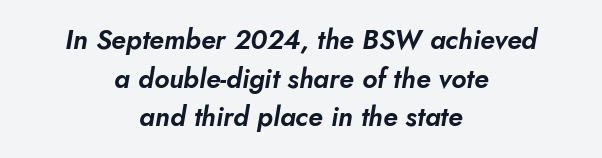
Quick note: italic. The glyphs are unaccompanied by any horizontal stroke below them. The text block is weighted toward neither margin, spreading evenly from the middle. A typesetter would call this zero additional tracking. Vertical spacing — default.
